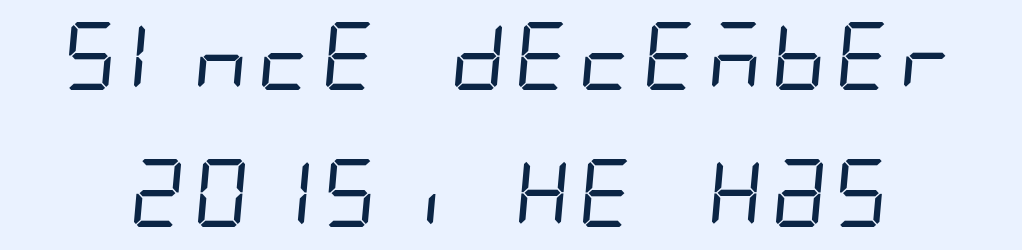
The image shows 68 px regular-weight, condensed sans-serif type; set loose line spacing (2.02x), normal letter spacing, not underlined; low stroke contrast and a large x-height.
